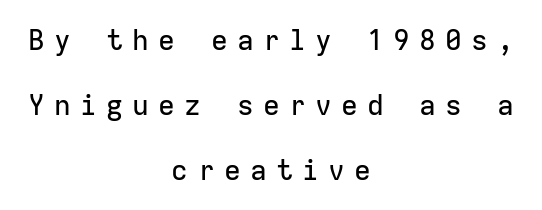
Visually the block forms a symmetrical silhouette, jagged on both flanks. Every character sits straight up, as roman type does. Each letter, wide or thin by design, is forced into the same width here. Is this a sans? Yes — the strokes have no serifs. Type without underlining. This block would shrink considerably if given ordinary leading; it's expanded now.
